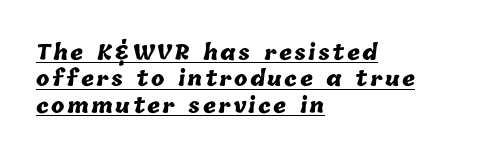
Chunky letters — that's bold for sure. A baseline rule has been typeset under these characters. Each line starts at the same left margin while the right side varies. The space between consecutive lines is moderate.
